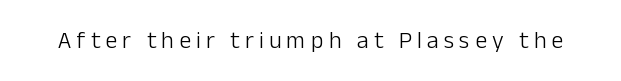
Q: Is the text bold? A: No.
Q: Is the text italic (slanted)? A: No, it is upright.
Q: Is the text underlined? A: No.
Q: Is the spacing between letters normal or unusually wide? A: Unusually wide.
